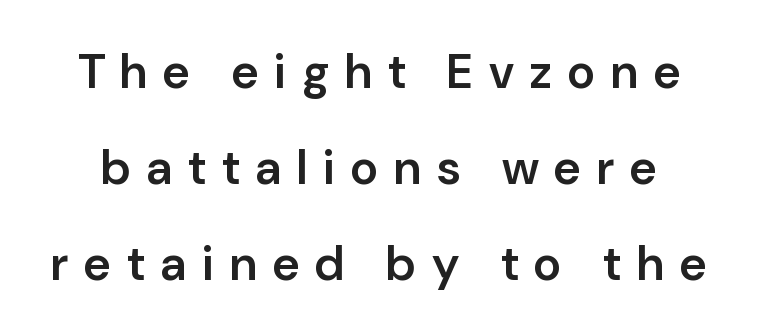
Each row of text sits above clean, open space. Designer's note — italics off, roman on. The block of text is sparse from top to bottom, with ample space between rows. How heavy is the stroke? Medium-heavy — a semibold, shy of bold.
